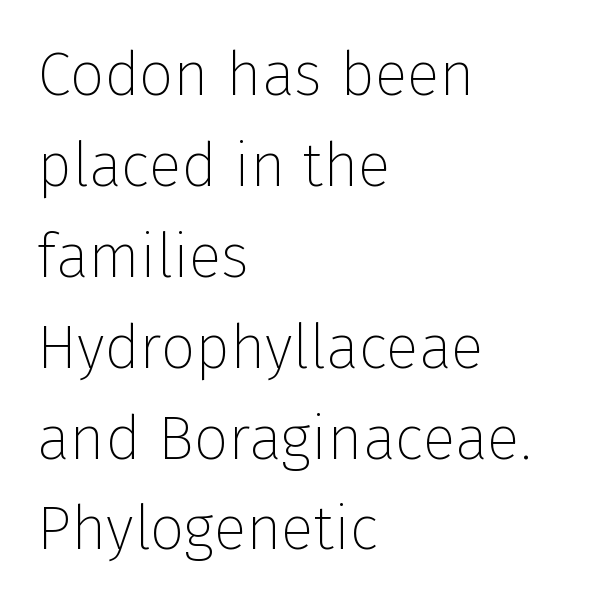
The image shows 61 px thin sans-serif type, upright; set left-aligned, normal line spacing (1.49x), normal letter spacing, not underlined; low stroke contrast and a medium x-height.
